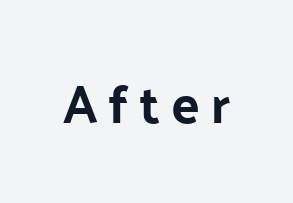
Classification — sans serif. The passage shown is emphatically bold. Each row of text sits above clean, open space. Here the glyphs are tracked loosely, breaking word shapes into spaced letters. The lettering stays uniformly vertical, giving the passage a roman look. Looks like regular typesetting: each glyph gets only the width it needs.
